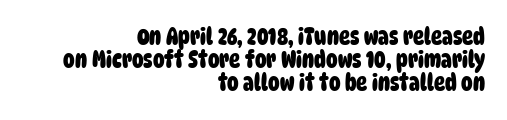
Here the glyphs are tracked normally, forming tight word shapes. On the weight axis this lands at bold, roughly 700. Just letters on the line, the space beneath them empty. Baseline-to-baseline distance is barely more than the letter height.
